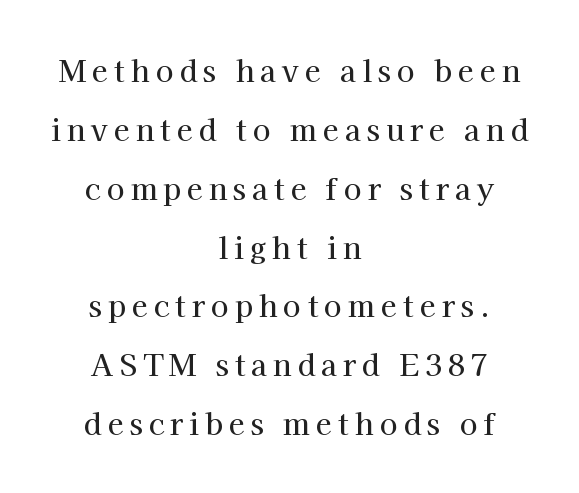
{"serif": "yes", "italic": "no", "width": "normal", "stroke_contrast": "high", "x_height": "medium", "monospaced": "no", "underline": "no", "align": "center", "line_spacing": "loose", "line_spacing_ratio": 2.03, "letter_spacing": "wide", "letter_spacing_em": 0.21, "glyph_px": 29}
